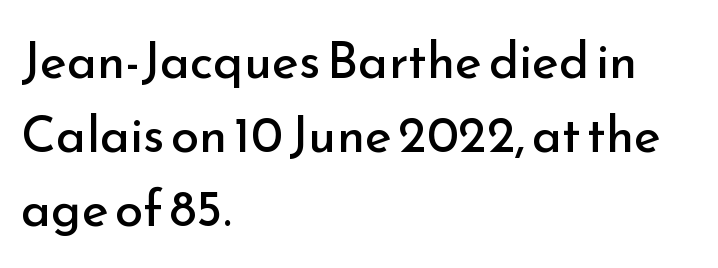
{"serif": "no", "italic": "no", "bold": "no", "weight": "regular", "width": "normal", "stroke_contrast": "low", "x_height": "small", "monospaced": "no", "underline": "no", "align": "left", "line_spacing": "normal", "line_spacing_ratio": 1.45, "letter_spacing": "normal", "letter_spacing_em": 0.0, "glyph_px": 51}
